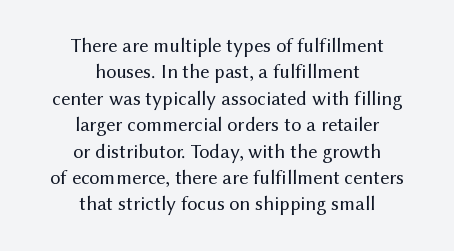
The image shows 20 px text type, upright; set centered, normal line spacing (1.32x), normal letter spacing, not underlined.
